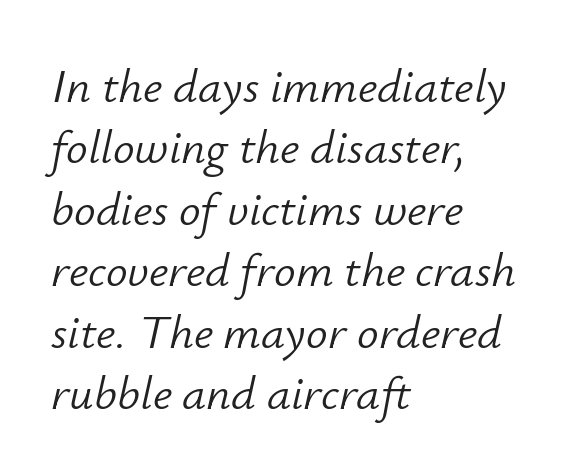
The image shows 48 px light type, italic (leaning right); set left-aligned, normal line spacing (1.28x), normal letter spacing, not underlined; low stroke contrast and a small x-height.
